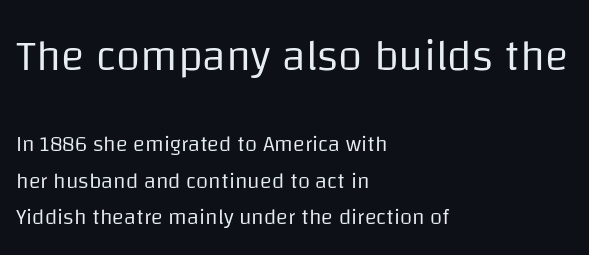
The image shows 44 px regular-weight sans-serif type, upright; set left-aligned, normal line spacing (1.66x), normal letter spacing, not underlined; the first (top) block is 2.0x larger; low stroke contrast and a large x-height.
